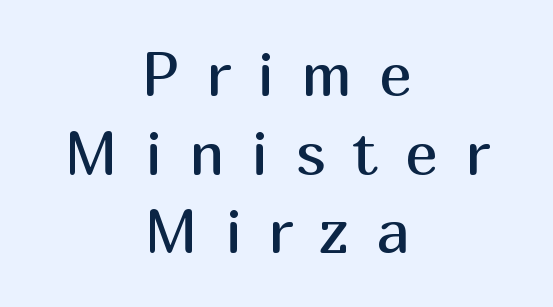
{"serif": "no", "italic": "no", "bold": "no", "weight": "regular", "width": "normal", "stroke_contrast": "medium", "x_height": "medium", "monospaced": "no", "underline": "no", "align": "center", "line_spacing": "normal", "line_spacing_ratio": 1.27, "letter_spacing": "wide", "letter_spacing_em": 0.43, "glyph_px": 62}
